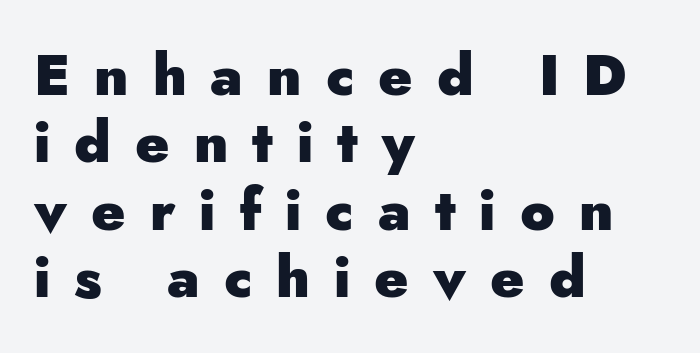
The image shows 57 px heavy sans-serif type, upright; set left-aligned, line spacing 1.18x, unusually wide letter spacing (+0.42 em), not underlined; low stroke contrast and a small x-height.
